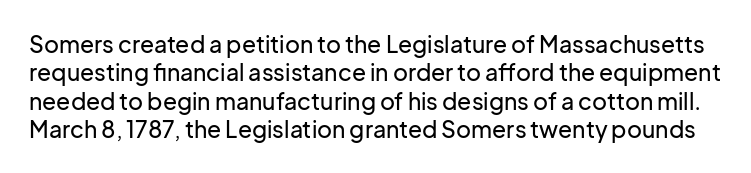
Q: Is the text italic (slanted)? A: No, it is upright.
Q: Is the text underlined? A: No.
Q: Is the spacing between letters normal or unusually wide? A: Normal.
